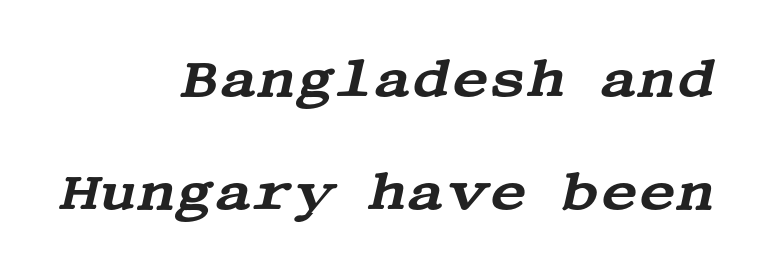
The image shows 52 px wide serif type, italic (leaning right); set right-aligned, loose line spacing (2.18x), normal letter spacing, not underlined; medium stroke contrast and a large x-height.
